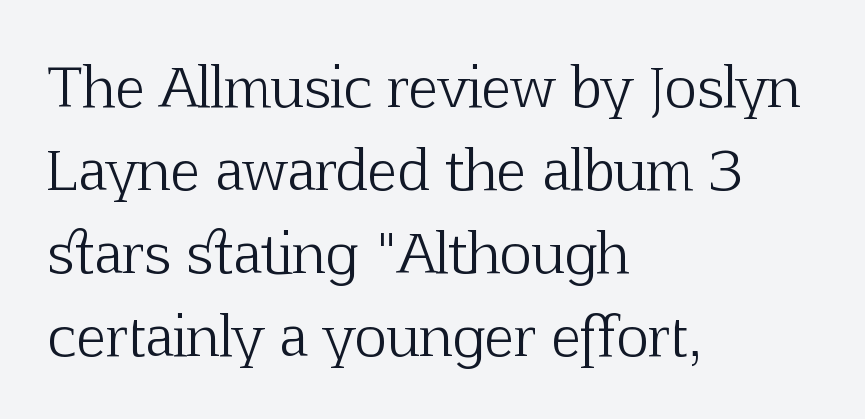
Q: Is the text bold? A: No.
Q: Is the text italic (slanted)? A: No, it is upright.
Q: Is the typeface a serif or a sans-serif typeface? A: Serif.
Q: Is the text underlined? A: No.
Q: How is the paragraph aligned? A: Left-aligned.
Q: Is the spacing between letters normal or unusually wide? A: Normal.
Q: Is the spacing between lines tight, normal or loose? A: Normal.
Q: Width (condensed, normal, or wide)? A: Normal.
Q: Stroke contrast? A: Low.
Q: x-height? A: Medium.
Q: Monospaced? A: No.
